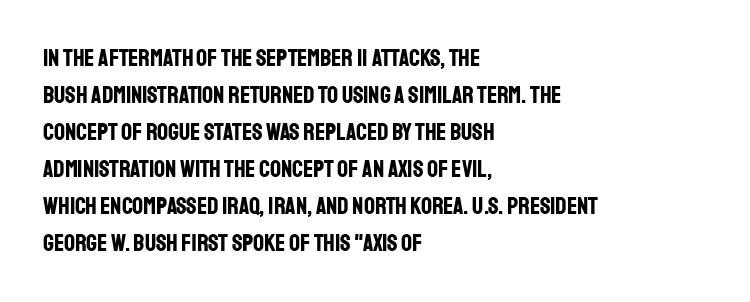
These lines sit exactly where default settings would place them. Descenders are the only things crossing below the line. As a designer I'd log this as weight 700, bold. Where is the straight margin? On the left. The axis of the letterforms is exactly vertical. No extra tracking has been applied to these lines.
